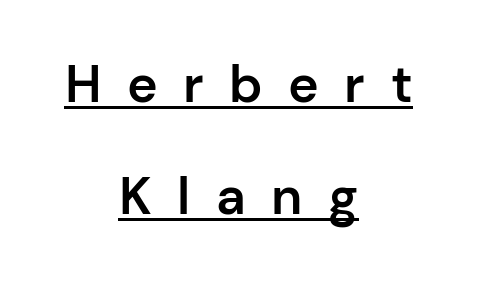
Q: Is the text bold? A: Semi-bold.
Q: Is the text italic (slanted)? A: No, it is upright.
Q: Is the typeface a serif or a sans-serif typeface? A: Sans-serif.
Q: Is the text underlined? A: Yes.
Q: How is the paragraph aligned? A: Centered.
Q: Is the spacing between letters normal or unusually wide? A: Unusually wide.
Q: Is the spacing between lines tight, normal or loose? A: Loose.
Q: Width (condensed, normal, or wide)? A: Normal.
Q: Stroke contrast? A: Low.
Q: x-height? A: Medium.
Q: Monospaced? A: No.
